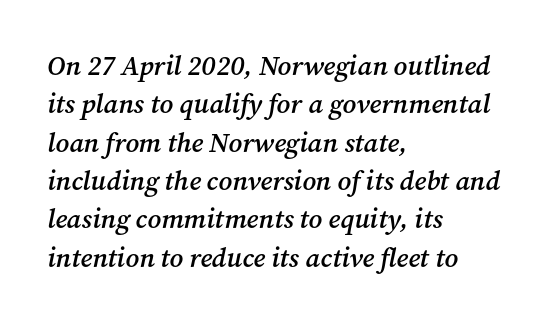
{"italic": "yes", "lean": "right", "slant_degrees": 12, "bold": "semi", "underline": "no", "align": "left", "line_spacing": "normal", "line_spacing_ratio": 1.42, "letter_spacing": "normal", "letter_spacing_em": 0.0, "glyph_px": 27}
